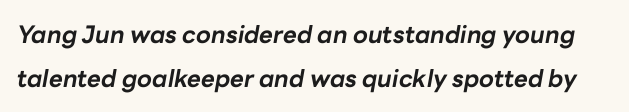
The image shows 24 px bold type, italic (leaning right); set line spacing 1.85x, normal letter spacing, not underlined.
